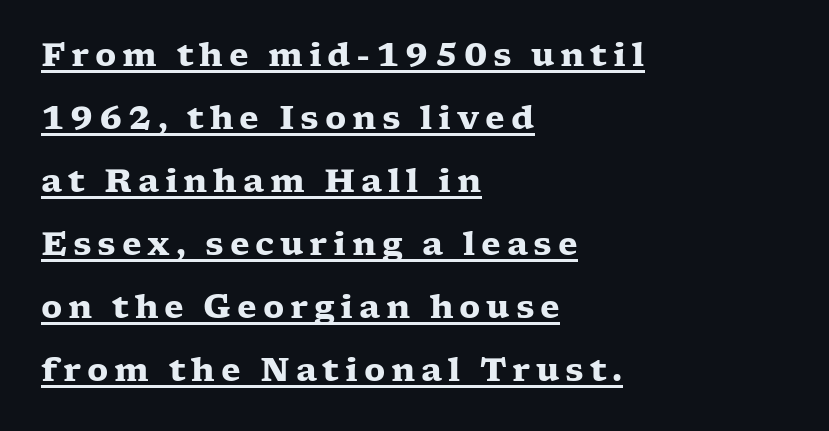
{"serif": "yes", "italic": "no", "bold": "yes", "weight": "heavy", "width": "wide", "stroke_contrast": "low", "x_height": "medium", "monospaced": "no", "underline": "yes", "align": "left", "line_spacing": "loose", "line_spacing_ratio": 1.97, "glyph_px": 32}
